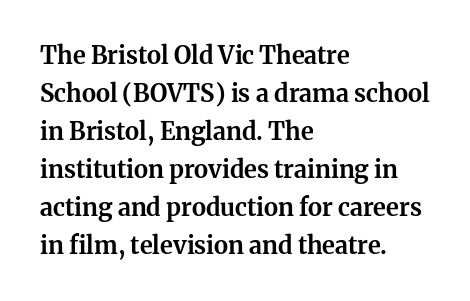
{"italic": "no", "bold": "yes", "underline": "no", "align": "left", "line_spacing": "normal", "line_spacing_ratio": 1.58, "letter_spacing": "normal", "letter_spacing_em": 0.0, "glyph_px": 24}
